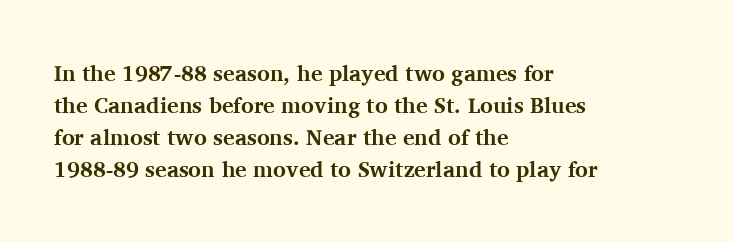
{"italic": "no", "bold": "yes", "underline": "no", "align": "left", "line_spacing": "normal", "line_spacing_ratio": 1.46, "letter_spacing": "normal", "letter_spacing_em": 0.0, "glyph_px": 22}
